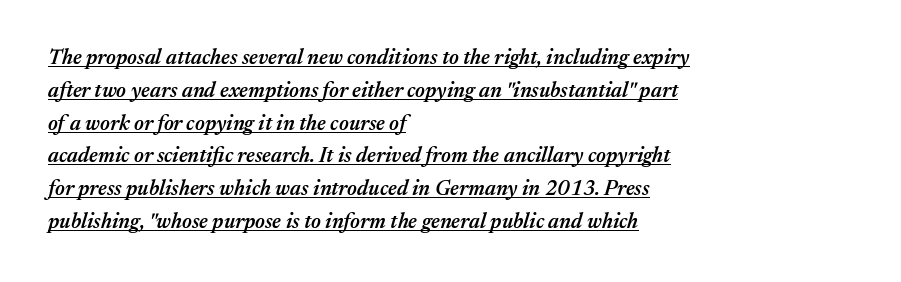
{"italic": "yes", "lean": "right", "slant_degrees": 17, "bold": "semi", "underline": "yes", "align": "left", "line_spacing": "normal", "line_spacing_ratio": 1.56, "letter_spacing": "normal", "letter_spacing_em": 0.0, "glyph_px": 21}
